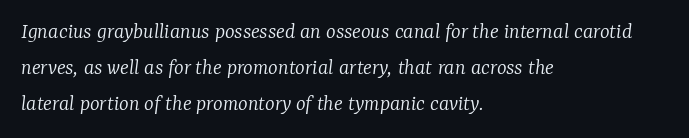
The image shows 23 px text type, italic (leaning right); set left-aligned, normal line spacing (1.56x), normal letter spacing, not underlined.
